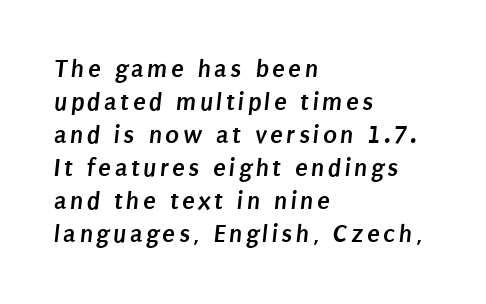
The image shows 26 px bold type; set left-aligned, normal line spacing (1.27x), not underlined.
